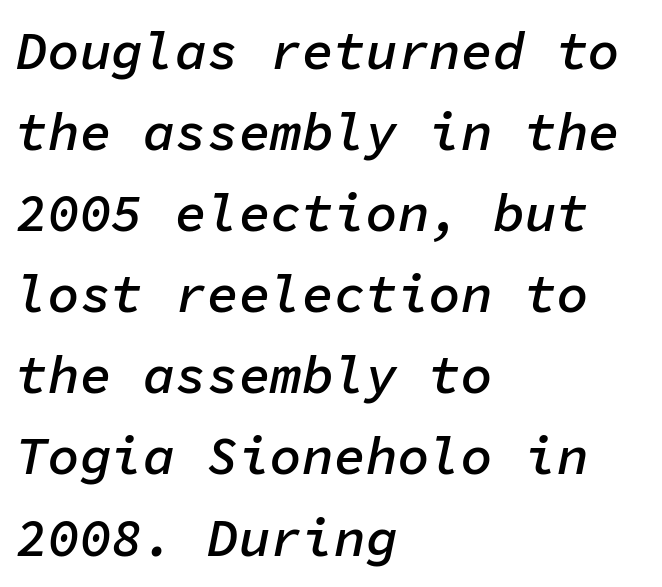
The image shows 53 px semibold type, italic (leaning right), monospaced; set left-aligned, normal line spacing (1.53x), normal letter spacing, not underlined; low stroke contrast and a medium x-height.
